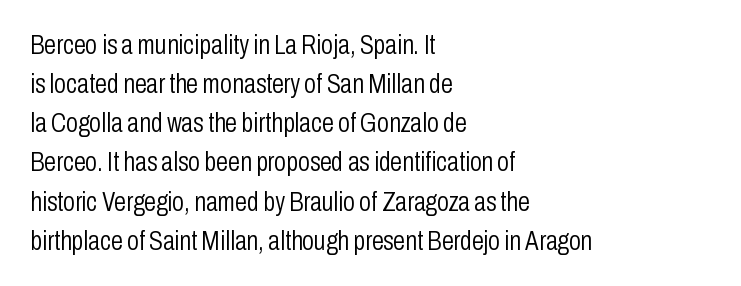
The image shows 27 px text type, upright; set left-aligned, normal line spacing (1.45x), normal letter spacing, not underlined.
